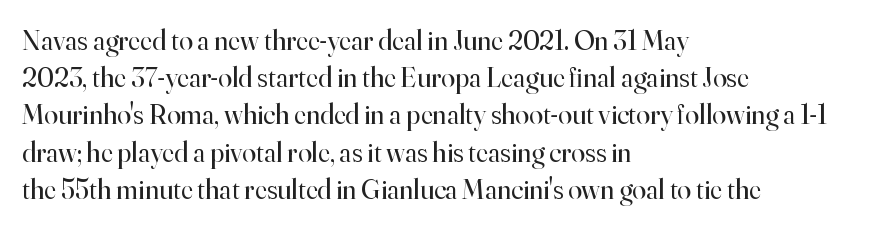
Weight: regular or lighter. Spacing verdict: proportional, widths tailored to each character. Underline: absent. The gaps between neighbouring characters are ordinary and unremarkable. Students, observe: this is what conventionally led text looks like.
